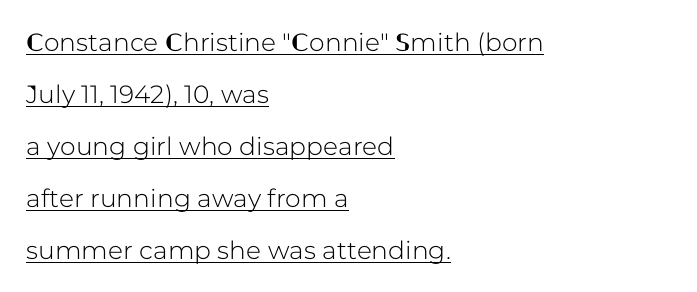
{"italic": "no", "underline": "yes", "align": "left", "line_spacing": "loose", "line_spacing_ratio": 2.08, "letter_spacing": "normal", "letter_spacing_em": 0.0, "glyph_px": 25}
